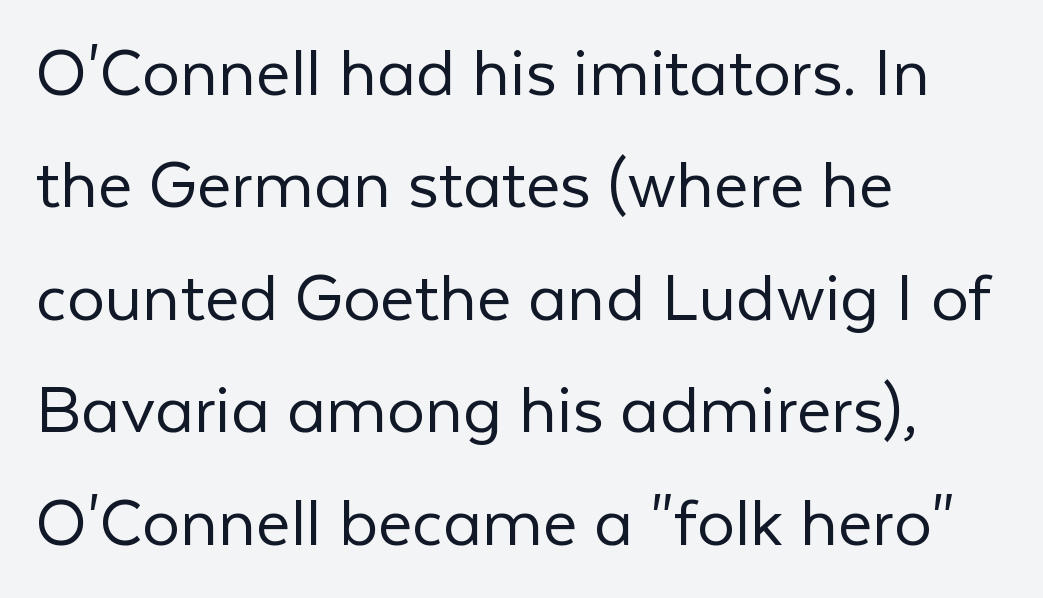
The image shows 75 px light sans-serif type, upright; set left-aligned, normal line spacing (1.5x), normal letter spacing, not underlined; low stroke contrast and a medium x-height.
